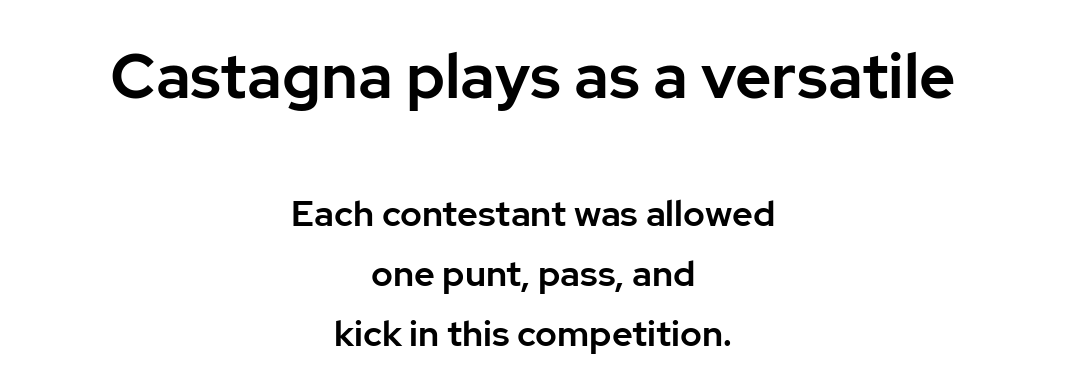
{"serif": "no", "italic": "no", "width": "normal", "stroke_contrast": "low", "x_height": "medium", "monospaced": "no", "underline": "no", "align": "center", "line_spacing": "normal", "line_spacing_ratio": 1.67, "letter_spacing": "normal", "letter_spacing_em": 0.0, "larger_block": "first", "size_ratio": 1.75, "glyph_px": 63}
